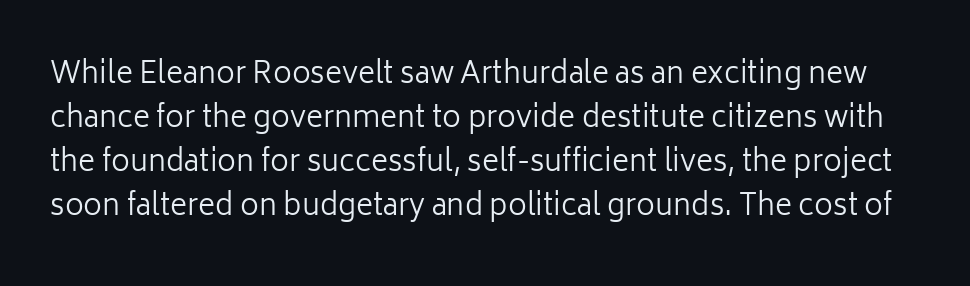
{"serif": "no", "italic": "no", "bold": "no", "weight": "regular", "width": "normal", "stroke_contrast": "low", "x_height": "medium", "monospaced": "no", "underline": "no", "line_spacing": "normal", "line_spacing_ratio": 1.52, "letter_spacing": "normal", "letter_spacing_em": 0.0, "glyph_px": 29}
